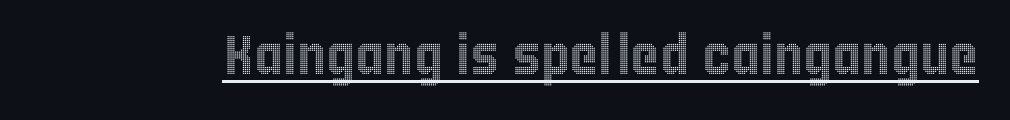
The image shows 55 px condensed type, upright; set normal letter spacing, underlined; a large x-height.
